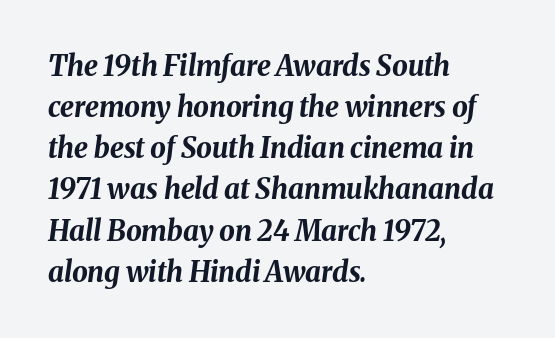
The image shows 28 px bold type, italic (leaning right); set left-aligned, normal line spacing (1.47x), normal letter spacing, not underlined; medium stroke contrast and a medium x-height.
